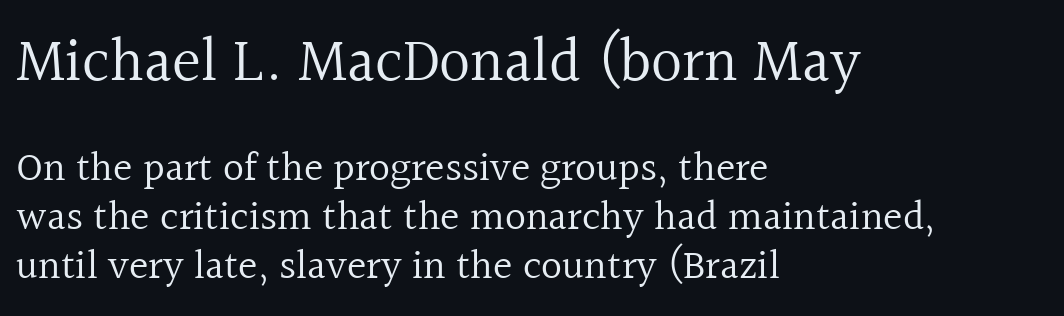
{"serif": "yes", "italic": "no", "bold": "no", "weight": "regular", "width": "normal", "x_height": "medium", "monospaced": "no", "underline": "no", "align": "left", "line_spacing_ratio": 1.19, "letter_spacing": "normal", "letter_spacing_em": 0.0, "larger_block": "first", "size_ratio": 1.49, "glyph_px": 61}
